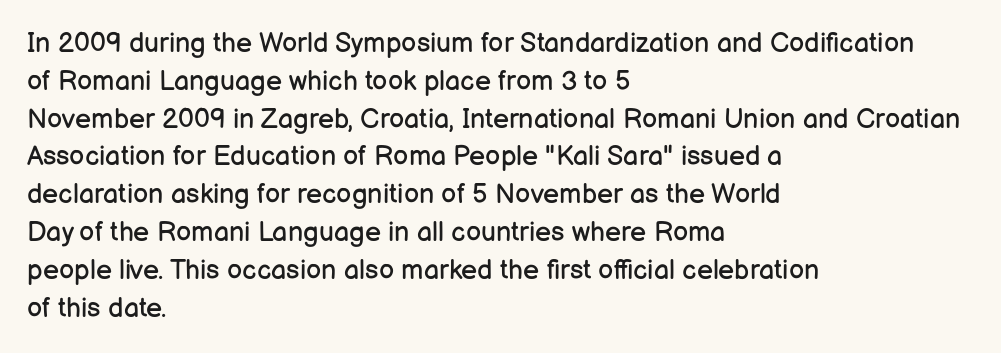
{"italic": "no", "bold": "no", "underline": "no", "align": "left", "line_spacing": "normal", "line_spacing_ratio": 1.4, "letter_spacing": "normal", "letter_spacing_em": 0.0, "glyph_px": 27}
